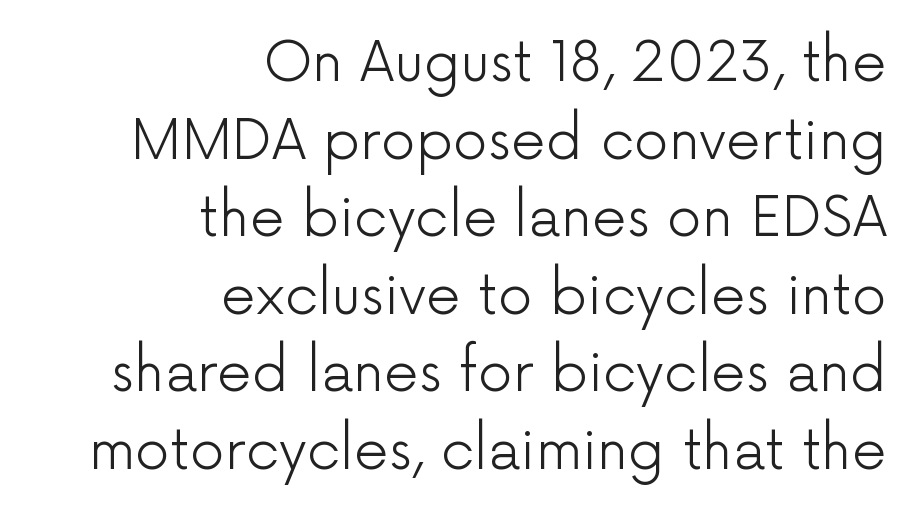
The image shows 55 px light sans-serif type, upright; set right-aligned, normal line spacing (1.41x), normal letter spacing, not underlined; low stroke contrast and a medium x-height.
